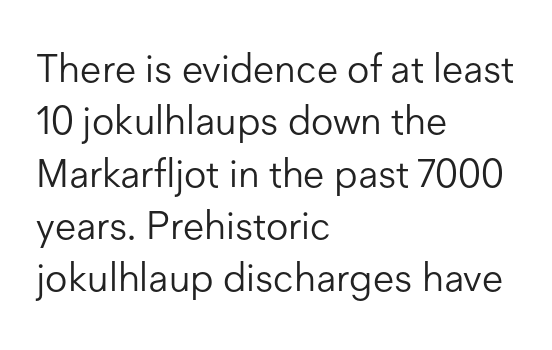
The image shows 39 px light sans-serif type, upright; set left-aligned, normal line spacing (1.34x), normal letter spacing, not underlined; low stroke contrast and a medium x-height.
